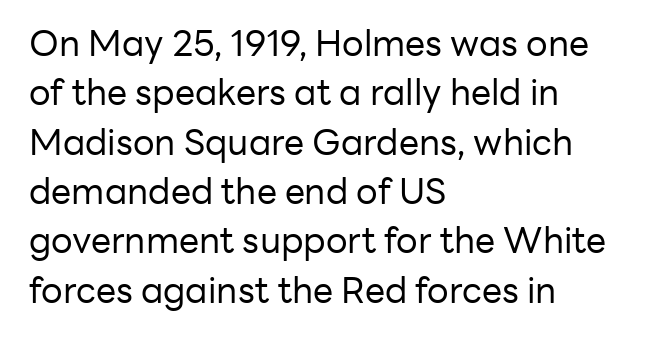
{"serif": "no", "italic": "no", "bold": "no", "weight": "regular", "width": "normal", "stroke_contrast": "low", "x_height": "medium", "monospaced": "no", "underline": "no", "align": "left", "line_spacing": "normal", "line_spacing_ratio": 1.37, "letter_spacing": "normal", "letter_spacing_em": 0.0, "glyph_px": 36}
